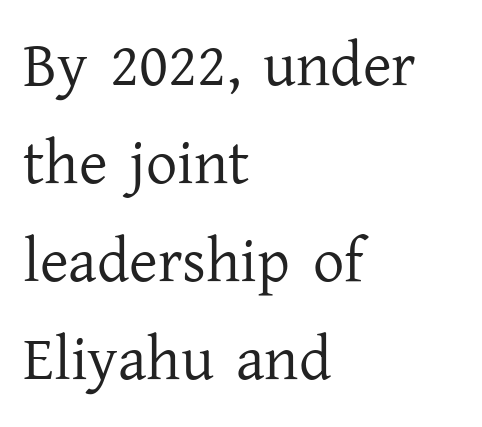
Line beginnings align vertically; line endings do not. Regarding serifs, this sample has them. Reading down the column, the eye jumps a familiar distance to each next line. This is not heavy type; no bold has been used. Each row of text sits above clean, open space.
